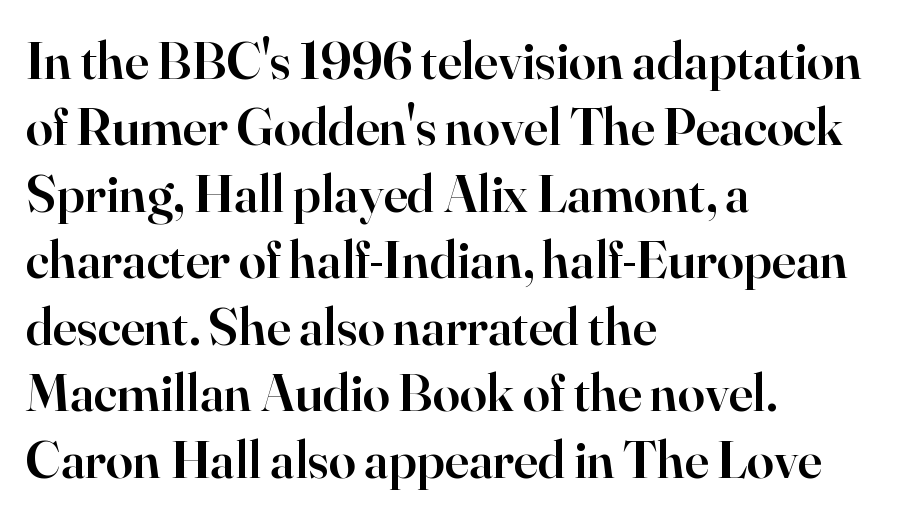
{"serif": "yes", "italic": "no", "bold": "semi", "weight": "semibold", "width": "normal", "stroke_contrast": "high", "x_height": "small", "monospaced": "no", "underline": "no", "align": "left", "line_spacing_ratio": 1.23, "letter_spacing": "normal", "letter_spacing_em": 0.0, "glyph_px": 54}
